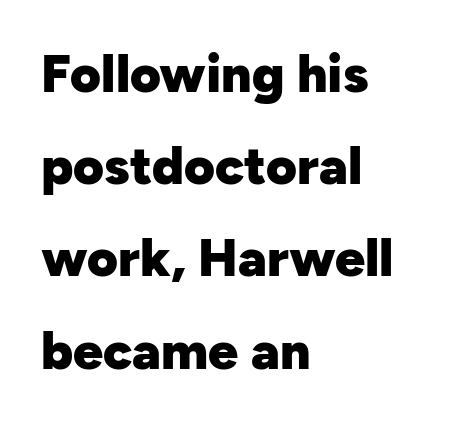
{"serif": "no", "italic": "no", "bold": "yes", "weight": "heavy", "width": "normal", "stroke_contrast": "low", "x_height": "medium", "monospaced": "no", "underline": "no", "align": "left", "line_spacing_ratio": 1.74, "letter_spacing": "normal", "letter_spacing_em": 0.0, "glyph_px": 53}
